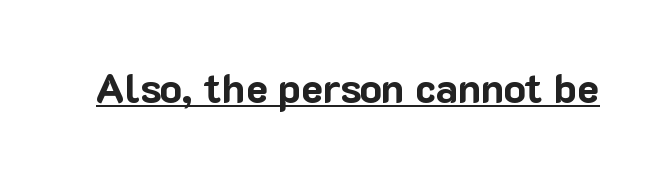
The image shows 41 px bold sans-serif type, upright; set normal letter spacing, underlined; low stroke contrast and a medium x-height.
